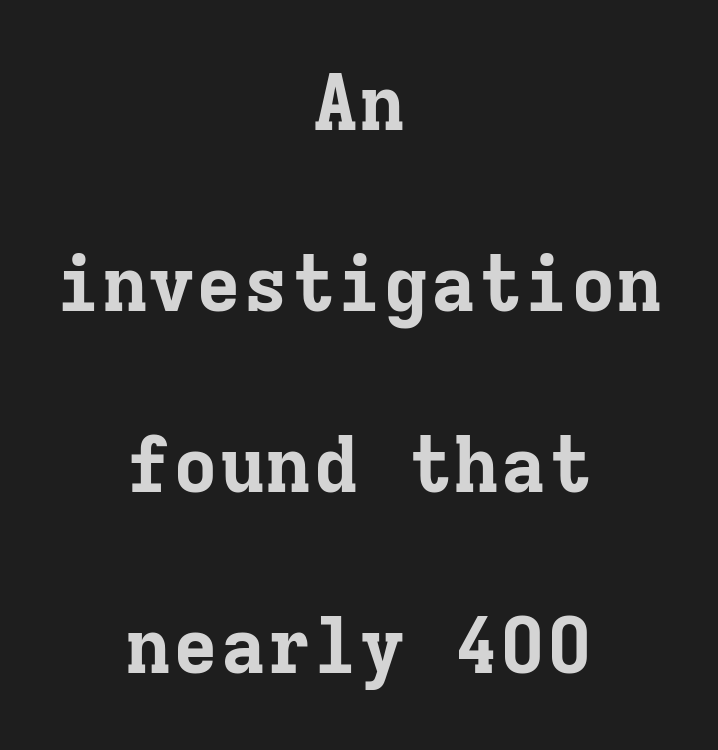
{"serif": "yes", "italic": "no", "bold": "yes", "weight": "bold", "width": "normal", "stroke_contrast": "low", "x_height": "medium", "monospaced": "yes", "underline": "no", "align": "center", "line_spacing": "loose", "line_spacing_ratio": 2.32, "letter_spacing": "normal", "letter_spacing_em": 0.0, "glyph_px": 78}
